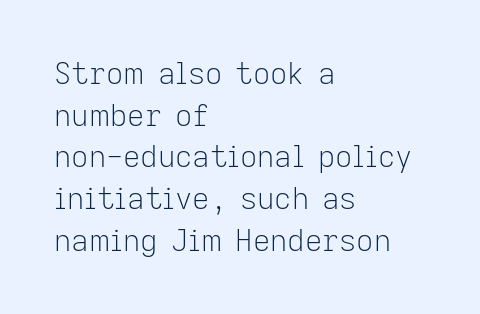
{"serif": "no", "italic": "no", "bold": "no", "weight": "light", "width": "normal", "stroke_contrast": "low", "x_height": "medium", "monospaced": "no", "underline": "no", "align": "left", "line_spacing": "normal", "line_spacing_ratio": 1.39, "letter_spacing": "normal", "letter_spacing_em": 0.0, "glyph_px": 30}
